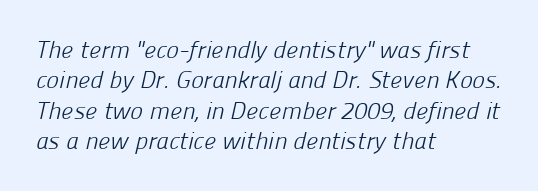
Q: Is the text bold? A: No.
Q: Is the text underlined? A: No.
Q: How is the paragraph aligned? A: Left-aligned.
Q: Is the spacing between letters normal or unusually wide? A: Normal.
Q: Is the spacing between lines tight, normal or loose? A: Normal.
